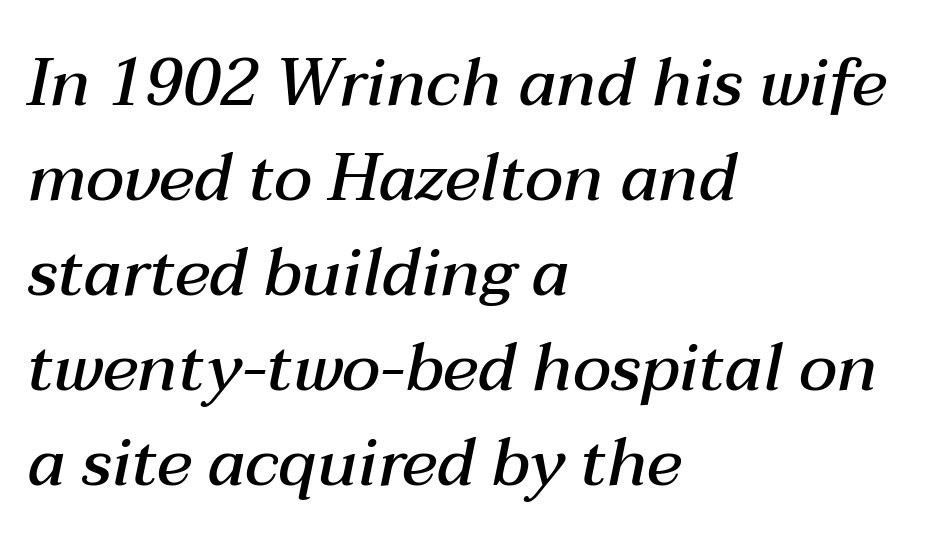
The image shows 66 px semibold type, italic (leaning right); set left-aligned, normal line spacing (1.44x), normal letter spacing, not underlined; medium stroke contrast and a medium x-height.
